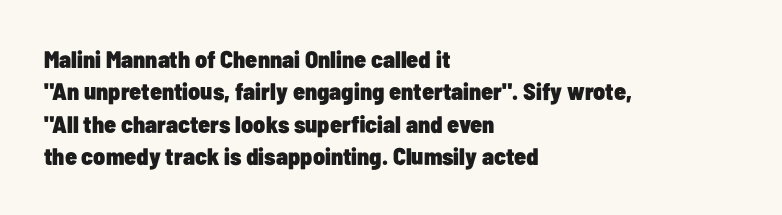
Whoever set this chose a conventional vertical rhythm. Emphasis by weight is at full strength: bold. The setting favours the left margin, as ordinary paragraphs usually do. Glance below the letters and you will spot only blank space. Rendered with straight, roman letterforms.
